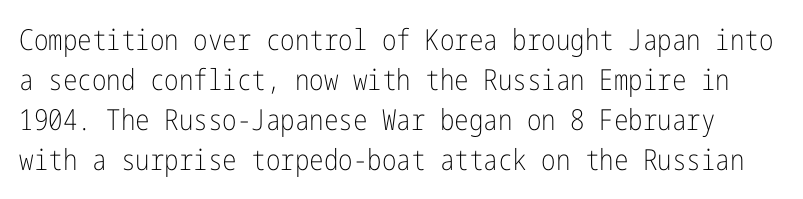
The image shows 29 px light, condensed sans-serif type, upright; set normal line spacing (1.38x), normal letter spacing, not underlined; low stroke contrast and a medium x-height.
